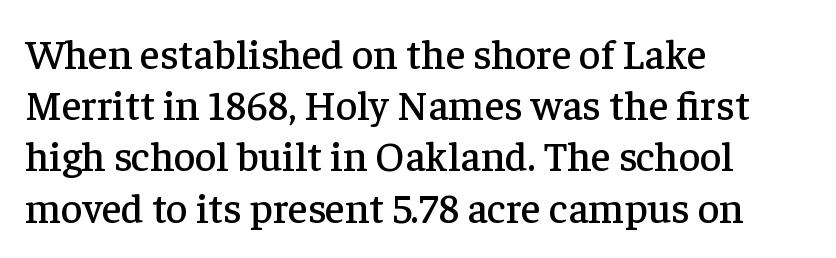
The image shows 42 px serif type, upright; set left-aligned, line spacing 1.22x, normal letter spacing, not underlined; low stroke contrast and a medium x-height.
